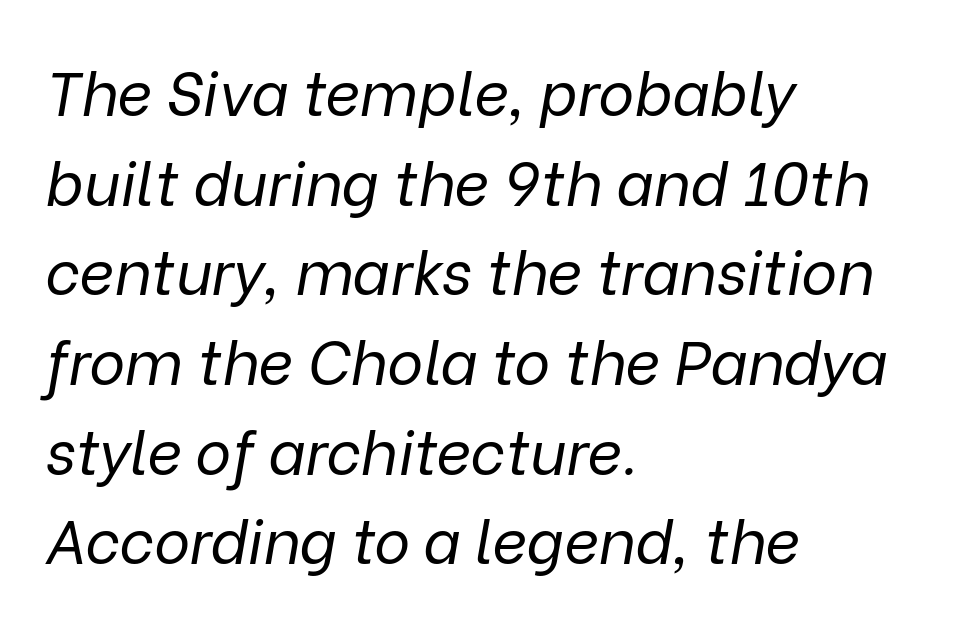
Q: Is the text bold? A: No.
Q: Is the text italic (slanted)? A: Yes, it leans right by about 9 degrees.
Q: Is the text underlined? A: No.
Q: How is the paragraph aligned? A: Left-aligned.
Q: Is the spacing between letters normal or unusually wide? A: Normal.
Q: Is the spacing between lines tight, normal or loose? A: Normal.
Q: Width (condensed, normal, or wide)? A: Normal.
Q: Stroke contrast? A: Low.
Q: x-height? A: Medium.
Q: Monospaced? A: No.
